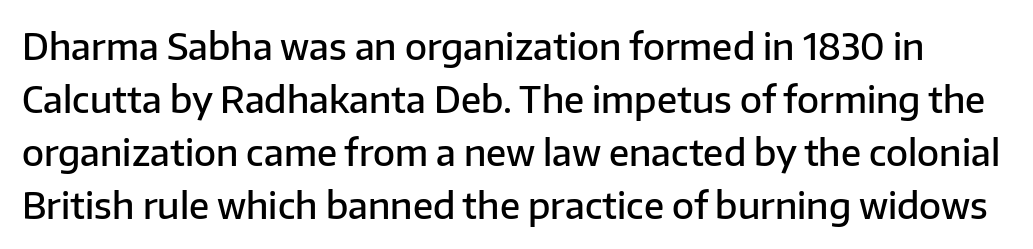
{"serif": "no", "italic": "no", "bold": "semi", "weight": "semibold", "width": "normal", "stroke_contrast": "low", "x_height": "medium", "monospaced": "no", "underline": "no", "line_spacing": "normal", "line_spacing_ratio": 1.47, "letter_spacing": "normal", "letter_spacing_em": 0.0, "glyph_px": 36}
